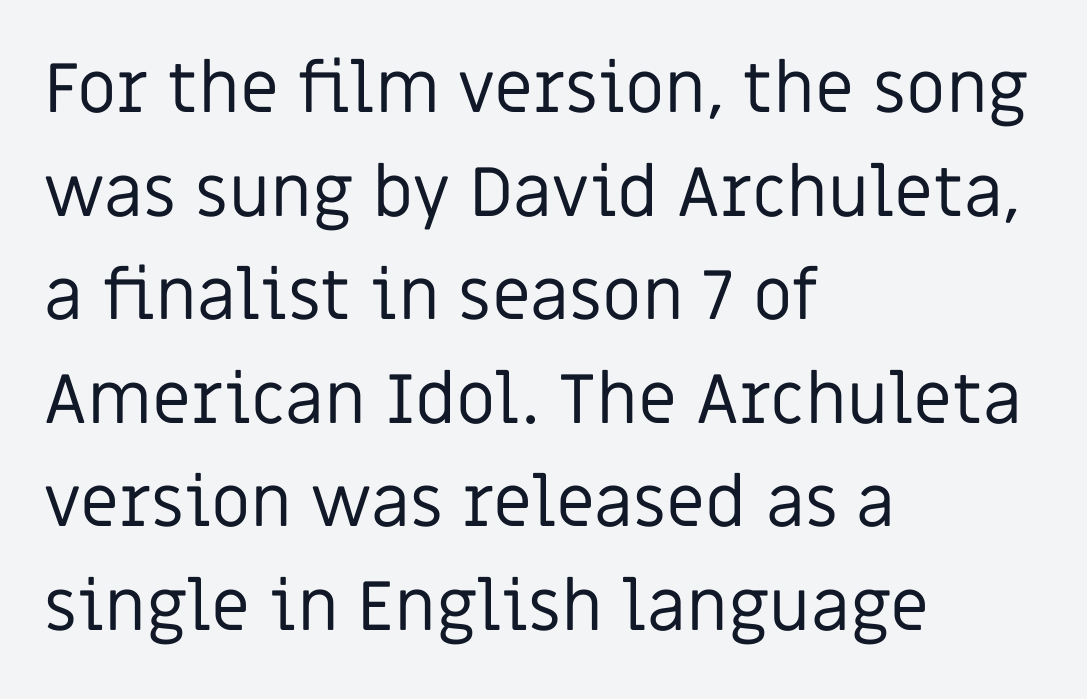
Q: Is the text bold? A: No.
Q: Is the text italic (slanted)? A: No, it is upright.
Q: Is the typeface a serif or a sans-serif typeface? A: Sans-serif.
Q: Is the text underlined? A: No.
Q: How is the paragraph aligned? A: Left-aligned.
Q: Is the spacing between letters normal or unusually wide? A: Normal.
Q: Is the spacing between lines tight, normal or loose? A: Normal.
Q: Width (condensed, normal, or wide)? A: Normal.
Q: Stroke contrast? A: Low.
Q: x-height? A: Large.
Q: Monospaced? A: No.
